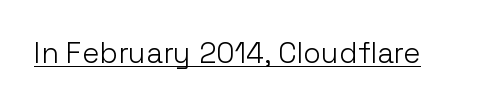
{"serif": "no", "italic": "no", "bold": "no", "weight": "light", "width": "normal", "stroke_contrast": "low", "x_height": "medium", "monospaced": "no", "underline": "yes", "letter_spacing": "normal", "letter_spacing_em": 0.0, "glyph_px": 29}
